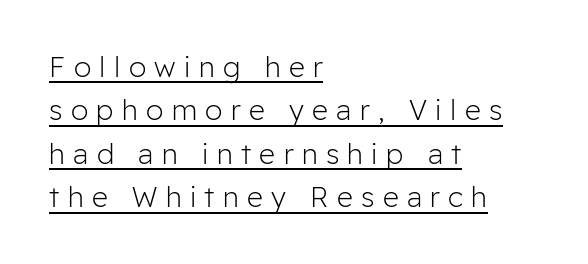
{"serif": "no", "italic": "no", "bold": "no", "weight": "light", "width": "normal", "stroke_contrast": "low", "x_height": "medium", "monospaced": "no", "underline": "yes", "align": "left", "line_spacing": "normal", "line_spacing_ratio": 1.55, "letter_spacing": "wide", "letter_spacing_em": 0.3, "glyph_px": 28}
